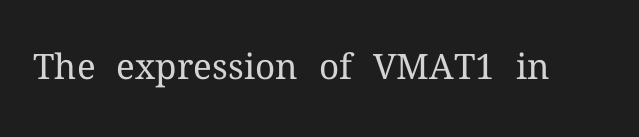
{"serif": "yes", "italic": "no", "bold": "no", "weight": "regular", "width": "normal", "stroke_contrast": "medium", "x_height": "medium", "monospaced": "no", "underline": "no", "letter_spacing": "normal", "letter_spacing_em": 0.0, "glyph_px": 35}
